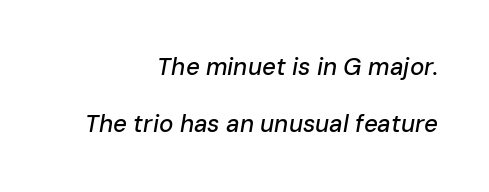
Q: Is the text italic (slanted)? A: Yes, it leans right by about 10 degrees.
Q: Is the text underlined? A: No.
Q: How is the paragraph aligned? A: Right-aligned.
Q: Is the spacing between letters normal or unusually wide? A: Normal.
Q: Is the spacing between lines tight, normal or loose? A: Loose.
